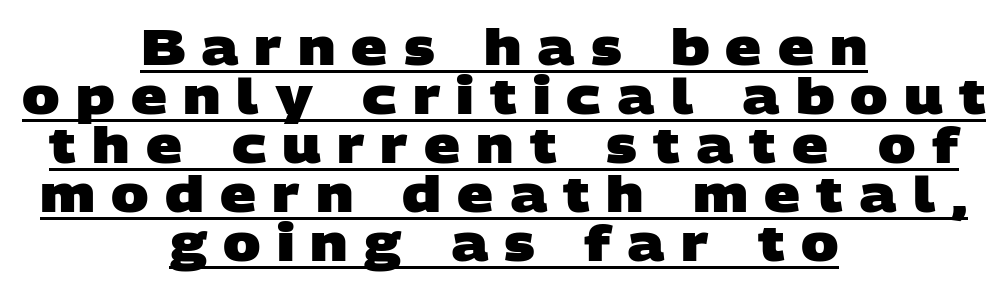
Stroke thickness is high; the sample reads as a true bold. The face used here appears with an underline applied. A sans-serif font was chosen for this passage. Is the block centered? Yes — each line is placed symmetrically about the middle. The passage shown is typed in a proportional face where columns would drift.
